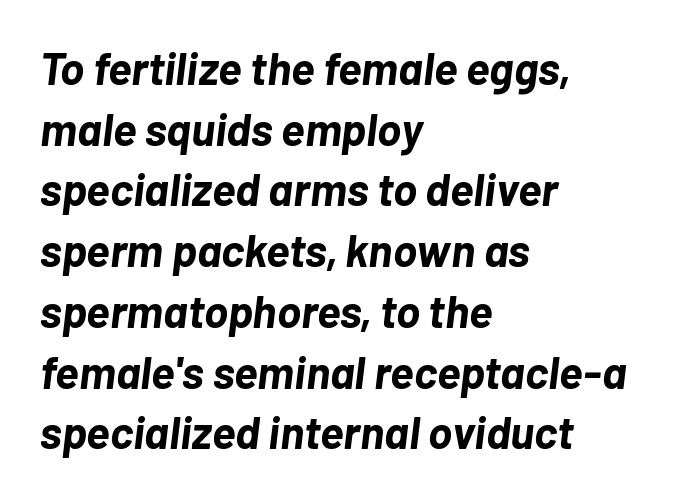
The image shows 45 px bold type, italic (leaning right); set left-aligned, normal line spacing (1.35x), normal letter spacing, not underlined; low stroke contrast and a medium x-height.
